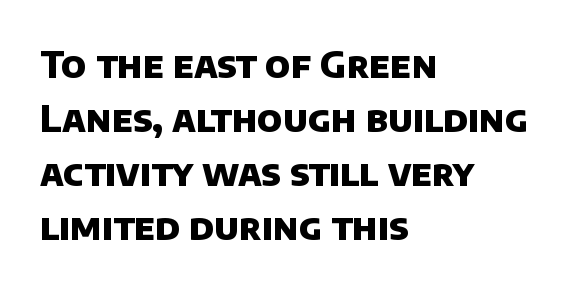
{"serif": "no", "bold": "yes", "weight": "heavy", "width": "normal", "stroke_contrast": "low", "x_height": "large", "monospaced": "no", "underline": "no", "align": "left", "line_spacing": "normal", "line_spacing_ratio": 1.5, "letter_spacing": "normal", "letter_spacing_em": 0.0, "glyph_px": 36}
